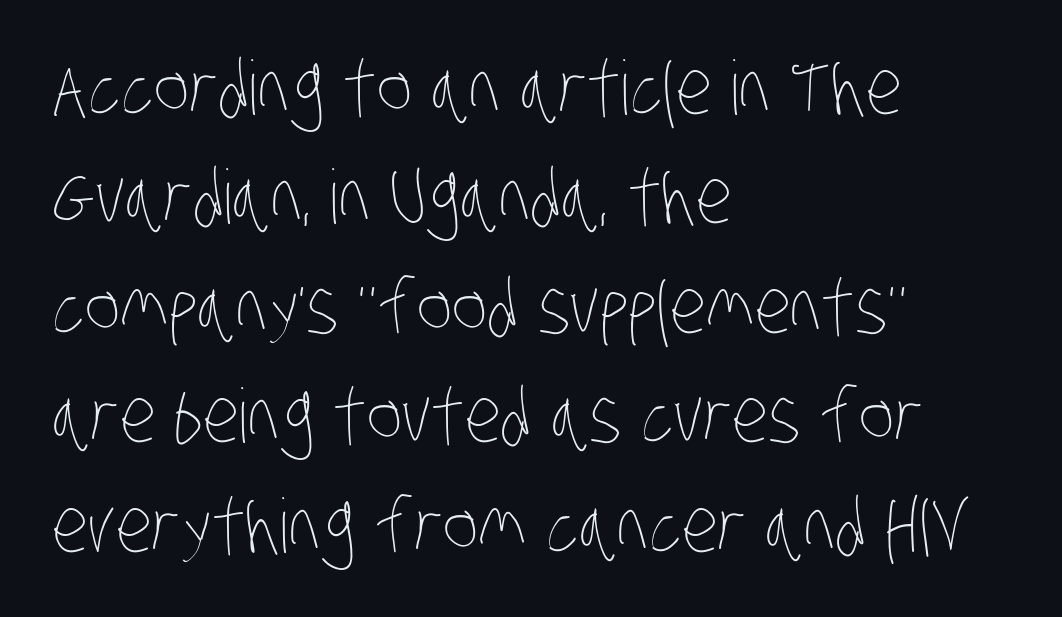
{"bold": "no", "weight": "thin", "width": "condensed", "stroke_contrast": "low", "x_height": "large", "monospaced": "no", "underline": "no", "align": "left", "line_spacing": "normal", "line_spacing_ratio": 1.46, "letter_spacing": "normal", "letter_spacing_em": 0.0, "glyph_px": 75}
